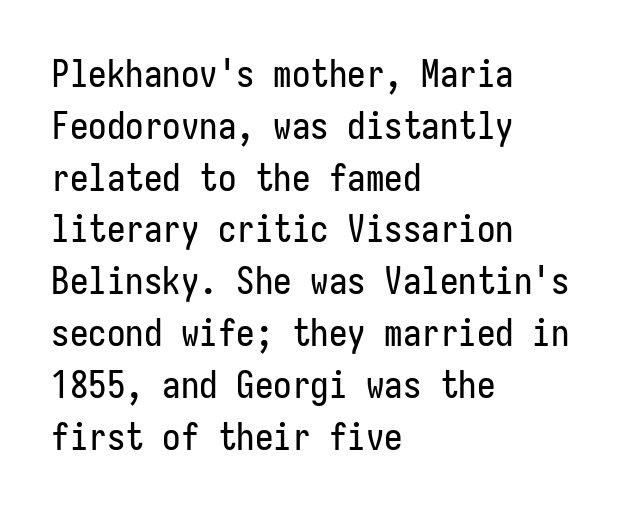
Rows of type keep a routine distance in the vertical direction. Alignment: flush left. The letters stand upright; this is a roman face. Check the space under the baseline: it is left empty. The designer went with a sans here, leaving each stem footless.
